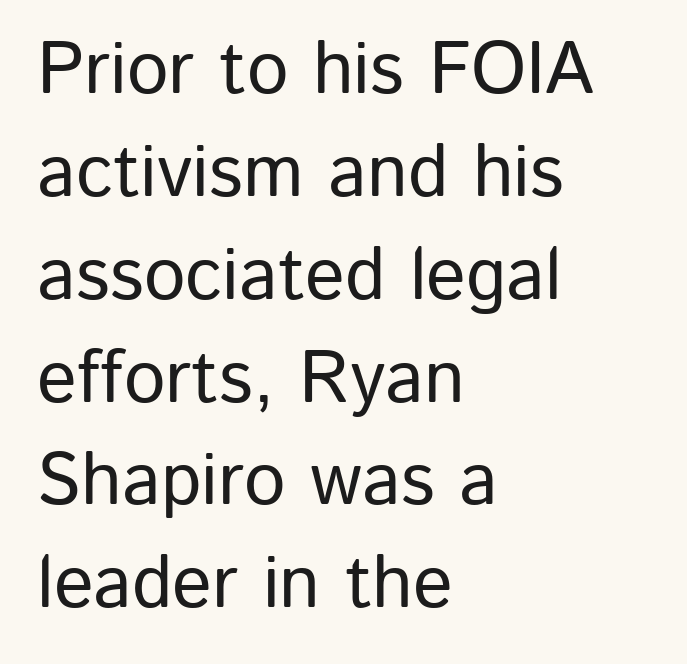
The image shows 74 px sans-serif type, upright; set left-aligned, normal line spacing (1.39x), normal letter spacing, not underlined; low stroke contrast and a medium x-height.
